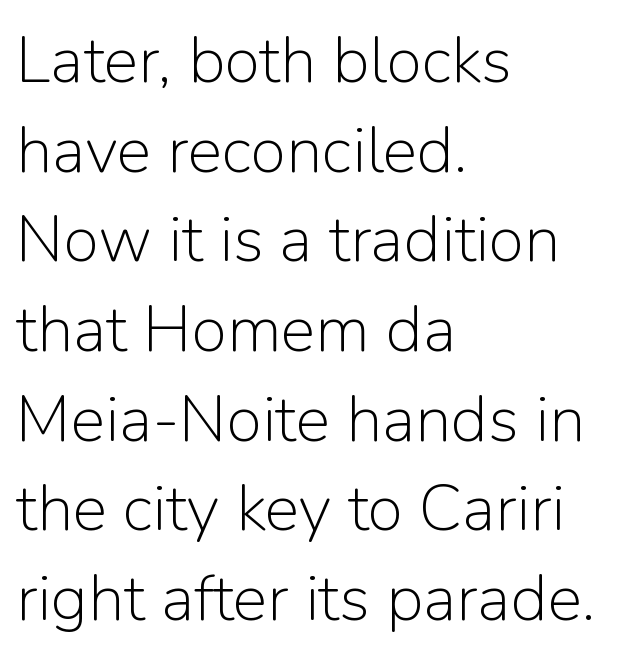
{"serif": "no", "italic": "no", "bold": "no", "weight": "light", "width": "normal", "stroke_contrast": "low", "x_height": "medium", "monospaced": "no", "underline": "no", "align": "left", "line_spacing": "normal", "line_spacing_ratio": 1.38, "letter_spacing": "normal", "letter_spacing_em": 0.0, "glyph_px": 65}
